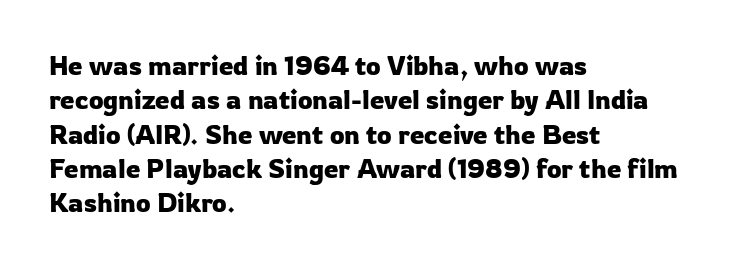
The image shows 26 px text type, upright; set left-aligned, normal line spacing (1.32x), normal letter spacing, not underlined.
